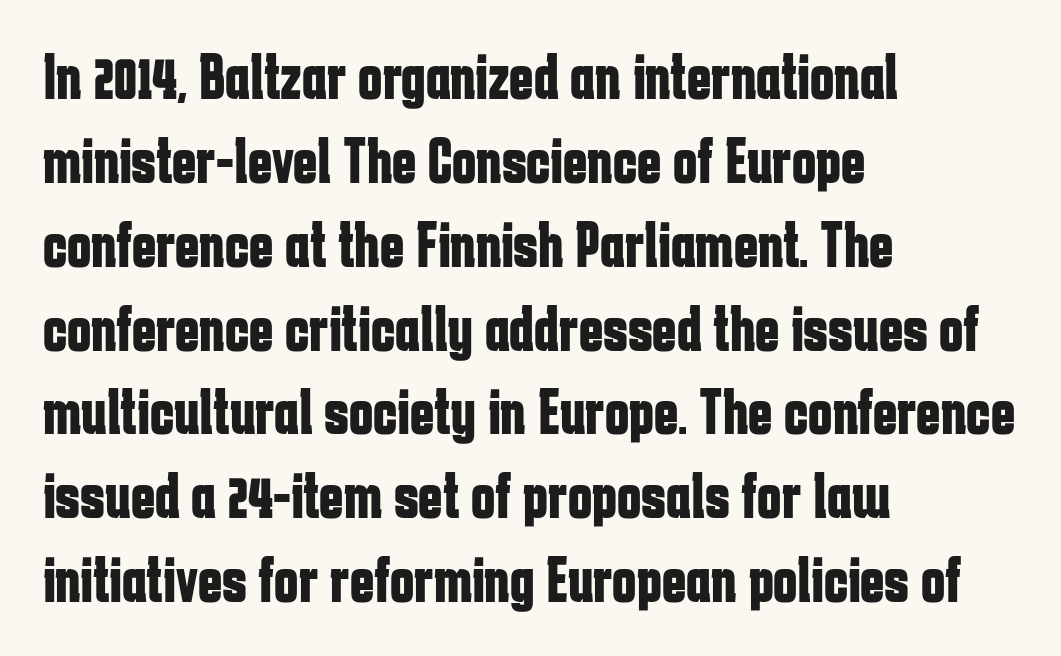
{"serif": "no", "italic": "no", "bold": "yes", "weight": "bold", "width": "condensed", "stroke_contrast": "low", "x_height": "medium", "monospaced": "no", "underline": "no", "align": "left", "line_spacing": "normal", "line_spacing_ratio": 1.29, "letter_spacing": "normal", "letter_spacing_em": 0.0, "glyph_px": 65}
